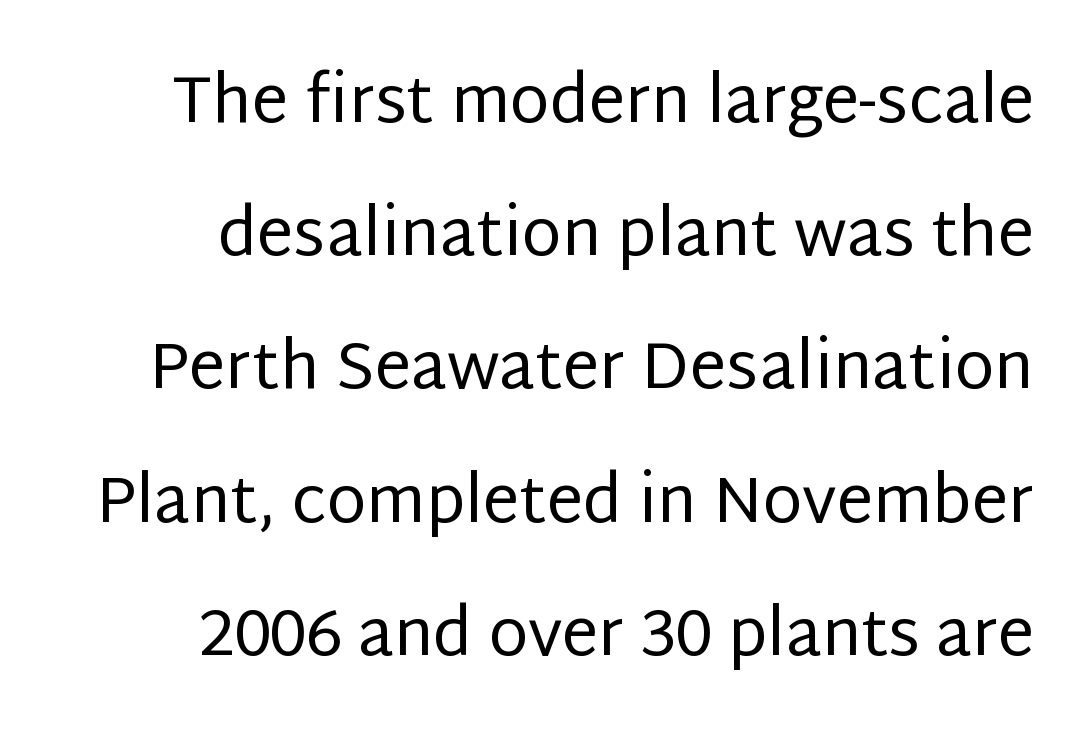
Q: Is the text bold? A: No.
Q: Is the text italic (slanted)? A: No, it is upright.
Q: Is the typeface a serif or a sans-serif typeface? A: Sans-serif.
Q: Is the text underlined? A: No.
Q: How is the paragraph aligned? A: Right-aligned.
Q: Is the spacing between letters normal or unusually wide? A: Normal.
Q: Is the spacing between lines tight, normal or loose? A: Loose.
Q: Width (condensed, normal, or wide)? A: Normal.
Q: Stroke contrast? A: Low.
Q: x-height? A: Large.
Q: Monospaced? A: No.
